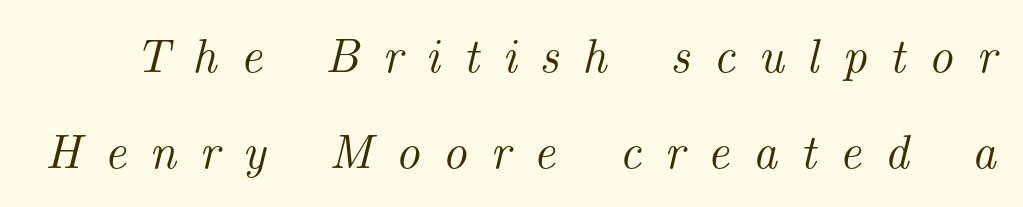
Q: Is the text italic (slanted)? A: Yes, it leans right by about 14 degrees.
Q: Is the typeface a serif or a sans-serif typeface? A: Serif.
Q: Is the text underlined? A: No.
Q: Is the spacing between letters normal or unusually wide? A: Unusually wide.
Q: Is the spacing between lines tight, normal or loose? A: Loose.
Q: Width (condensed, normal, or wide)? A: Normal.
Q: Stroke contrast? A: Medium.
Q: x-height? A: Small.
Q: Monospaced? A: No.
